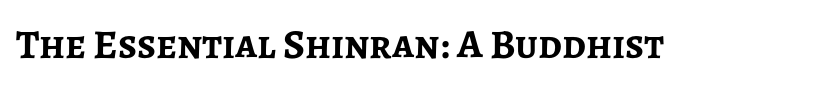
{"serif": "no", "italic": "no", "bold": "yes", "weight": "semibold", "width": "normal", "stroke_contrast": "low", "x_height": "medium", "monospaced": "no", "underline": "no", "letter_spacing": "normal", "letter_spacing_em": 0.0, "glyph_px": 41}
